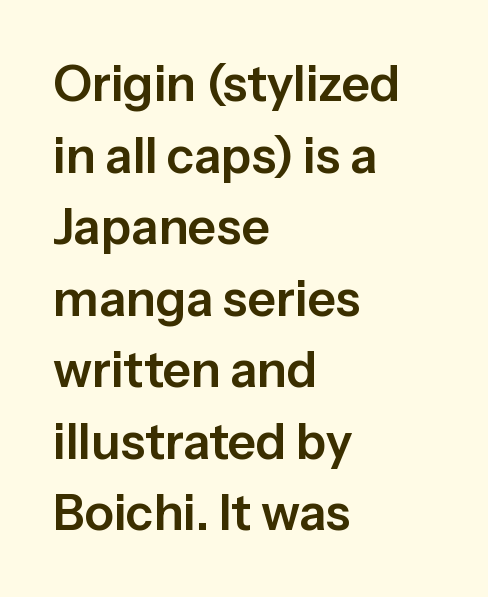
{"serif": "no", "italic": "no", "width": "normal", "stroke_contrast": "low", "x_height": "medium", "monospaced": "no", "underline": "no", "align": "left", "line_spacing": "normal", "line_spacing_ratio": 1.46, "letter_spacing": "normal", "letter_spacing_em": 0.0, "glyph_px": 49}
